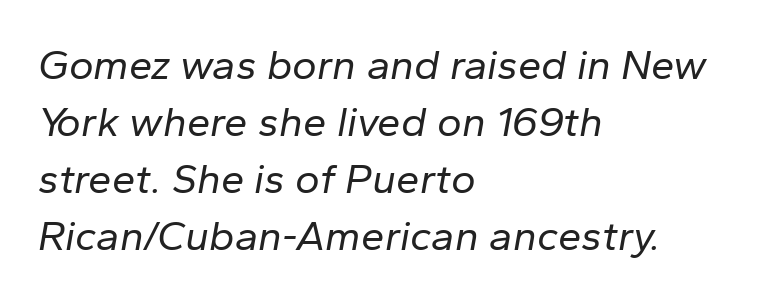
Q: Is the text bold? A: No.
Q: Is the text italic (slanted)? A: Yes, it leans right by about 10 degrees.
Q: Is the text underlined? A: No.
Q: How is the paragraph aligned? A: Left-aligned.
Q: Is the spacing between letters normal or unusually wide? A: Normal.
Q: Is the spacing between lines tight, normal or loose? A: Normal.
Q: Width (condensed, normal, or wide)? A: Normal.
Q: Stroke contrast? A: Low.
Q: x-height? A: Medium.
Q: Monospaced? A: No.
